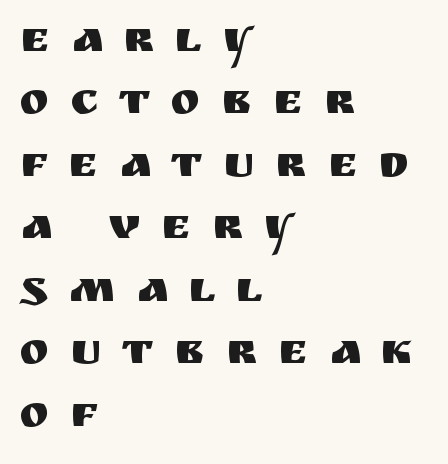
Q: Is the text italic (slanted)? A: No, it is upright.
Q: Is the typeface a serif or a sans-serif typeface? A: Sans-serif.
Q: Is the text underlined? A: No.
Q: How is the paragraph aligned? A: Left-aligned.
Q: Is the spacing between letters normal or unusually wide? A: Unusually wide.
Q: Is the spacing between lines tight, normal or loose? A: Normal.
Q: Width (condensed, normal, or wide)? A: Normal.
Q: Stroke contrast? A: Medium.
Q: x-height? A: Large.
Q: Monospaced? A: No.
